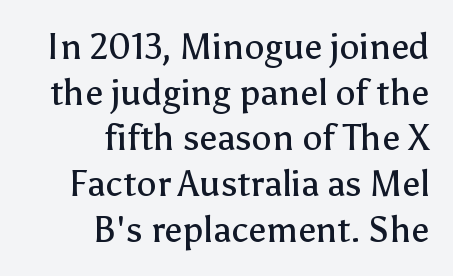
Q: Is the text bold? A: No.
Q: Is the text italic (slanted)? A: No, it is upright.
Q: Is the typeface a serif or a sans-serif typeface? A: Sans-serif.
Q: Is the text underlined? A: No.
Q: How is the paragraph aligned? A: Right-aligned.
Q: Is the spacing between letters normal or unusually wide? A: Normal.
Q: Is the spacing between lines tight, normal or loose? A: Normal.
Q: Width (condensed, normal, or wide)? A: Normal.
Q: Stroke contrast? A: Low.
Q: x-height? A: Medium.
Q: Monospaced? A: No.
